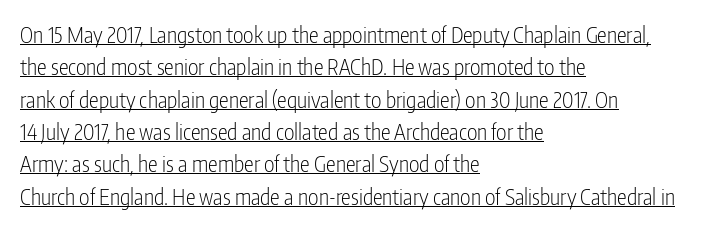
These lines were composed using upright roman letters. You can see a thin bar hugging the bottom of the glyphs. The typesetting does not lean heavy: it is not bold. Leftover space on each line is placed entirely after the last word.
